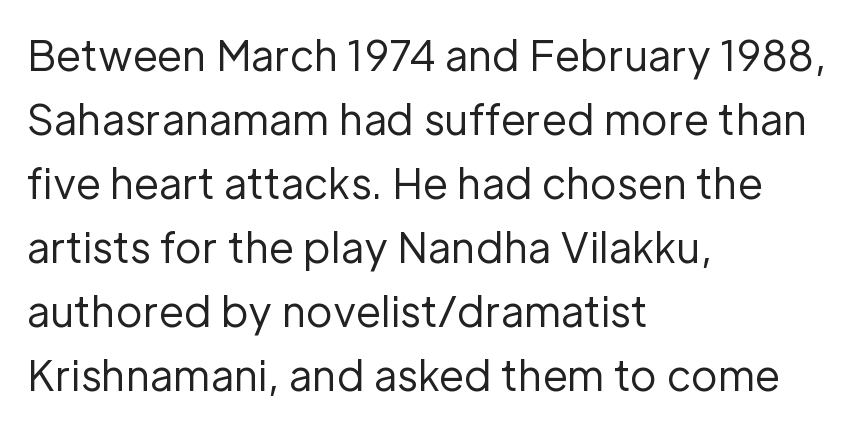
A typesetter would call this leading conventional body-copy spacing. Is the stroke heavy? The answer is a plain regular-or-lighter. Typographically, this falls in the sans-serif category. The passage shown is typed in a proportional face where columns would drift. Alignment: flush left.
